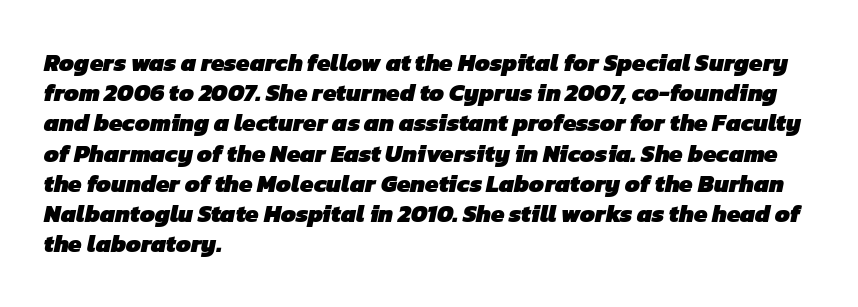
Q: Is the text bold? A: Yes.
Q: Is the text underlined? A: No.
Q: How is the paragraph aligned? A: Left-aligned.
Q: Is the spacing between letters normal or unusually wide? A: Normal.
Q: Is the spacing between lines tight, normal or loose? A: Normal.
